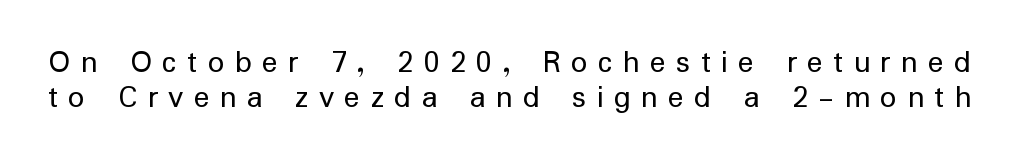
Here the designer chose a conventional face with non-uniform glyph widths. Underlining? Definitely not there. Here the glyphs are tracked loosely, breaking word shapes into spaced letters. This is sans-serif lettering, the kind often seen on screens and signage. Bold? No — there's no thickening of the strokes. Is there any slant? The stems are plumb.
